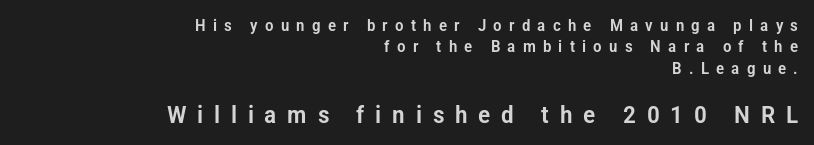
Q: Is the text italic (slanted)? A: No, it is upright.
Q: Is the text underlined? A: No.
Q: How is the paragraph aligned? A: Right-aligned.
Q: Is the spacing between letters normal or unusually wide? A: Unusually wide.
Q: Is the spacing between lines tight, normal or loose? A: Normal.
Q: Which block of text is set in a larger size, the first (top) or the second (bottom)? A: The second (bottom) one.
